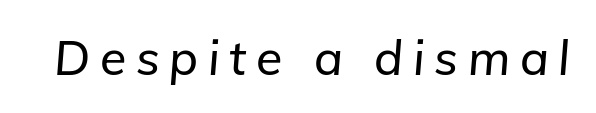
{"italic": "yes", "lean": "right", "slant_degrees": 5, "width": "normal", "stroke_contrast": "low", "x_height": "medium", "monospaced": "no", "underline": "no", "letter_spacing": "wide", "letter_spacing_em": 0.2, "glyph_px": 48}
